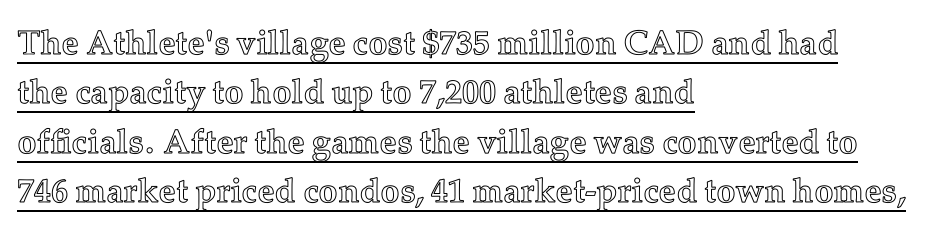
These lines were composed using upright roman letters. All the whitespace from short lines collects on the right. Reading down the column, the eye jumps a familiar distance to each next line. Do the characters align in a grid? No, the font is proportional. Beneath each row of characters lies a ruled line. Is the letter spacing exaggerated? No — it looks like the ordinary default.
